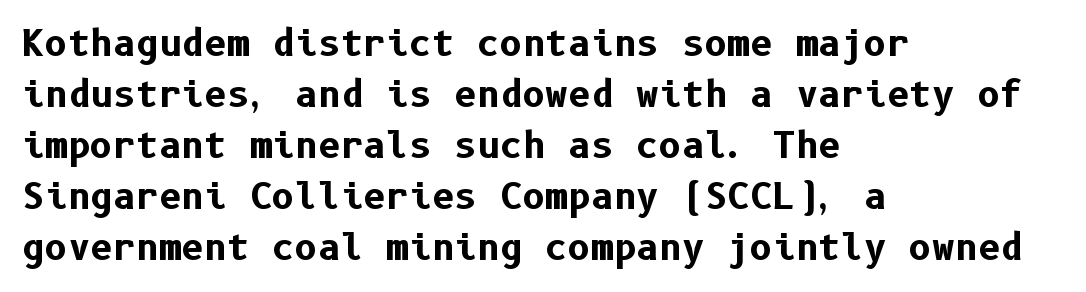
Serif or sans? Sans — the stroke terminals are bare. Weight check: bold — yes, fully. Posture: vertical. Normally led — the rows are evenly, conventionally spaced. The paragraph shown leans on its left margin.
